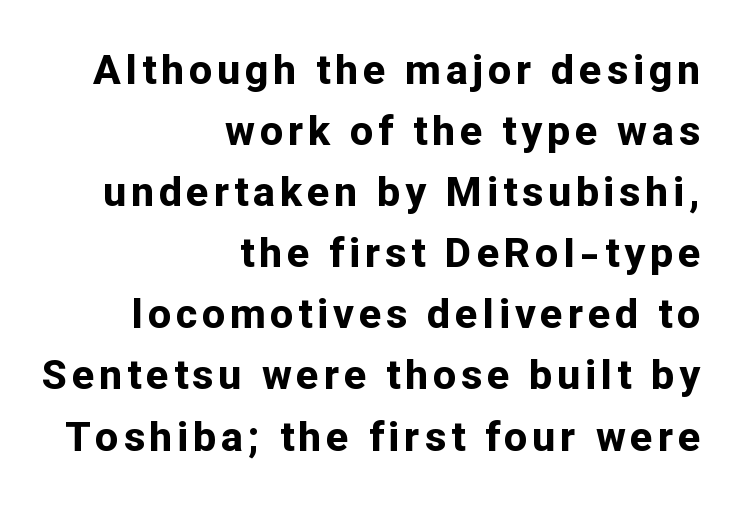
A typesetter would call this leading conventional body-copy spacing. Lines of text with bare space underneath. Proportional: the letters do not fall into vertical columns. Caption: multi-line text, flush right, ragged left. Font category for this specimen: sans-serif.
